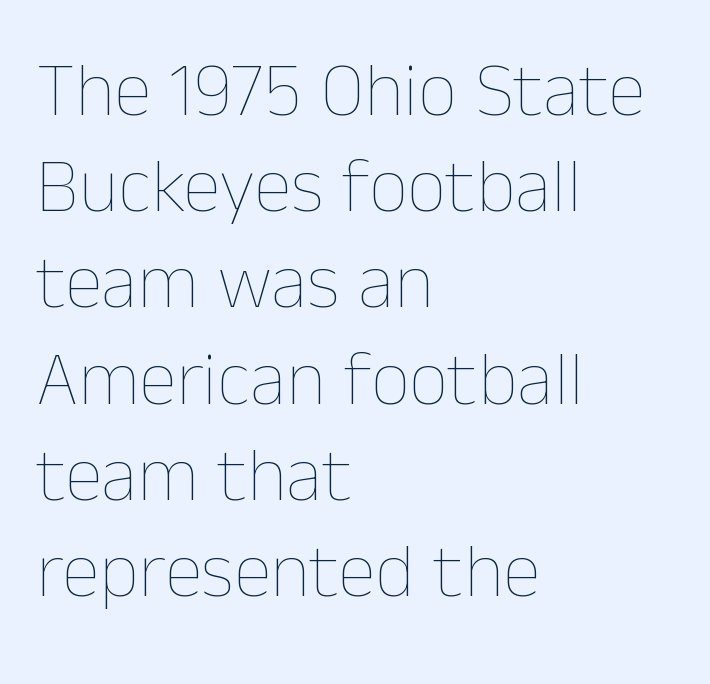
Q: Is the text bold? A: No.
Q: Is the text italic (slanted)? A: No, it is upright.
Q: Is the text underlined? A: No.
Q: How is the paragraph aligned? A: Left-aligned.
Q: Is the spacing between letters normal or unusually wide? A: Normal.
Q: Is the spacing between lines tight, normal or loose? A: Normal.
Q: Width (condensed, normal, or wide)? A: Normal.
Q: Stroke contrast? A: Low.
Q: x-height? A: Medium.
Q: Monospaced? A: No.
